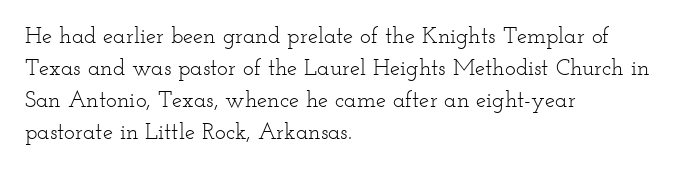
{"italic": "no", "bold": "no", "underline": "no", "align": "left", "line_spacing": "normal", "line_spacing_ratio": 1.39, "letter_spacing": "normal", "letter_spacing_em": 0.0, "glyph_px": 23}
